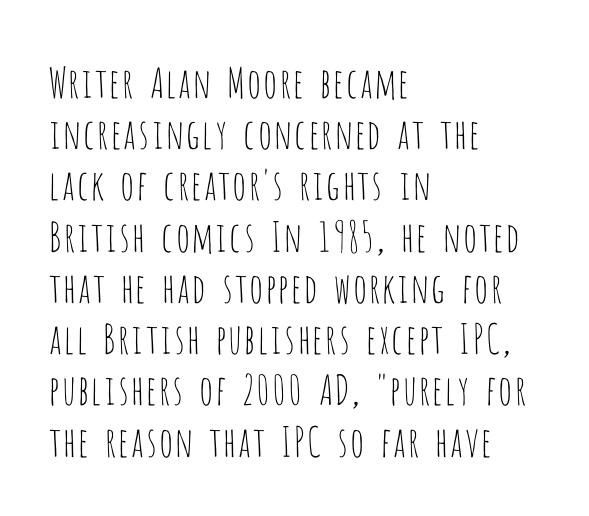
Q: Is the text bold? A: No.
Q: Is the text italic (slanted)? A: No, it is upright.
Q: Is the typeface a serif or a sans-serif typeface? A: Sans-serif.
Q: Is the text underlined? A: No.
Q: How is the paragraph aligned? A: Left-aligned.
Q: Is the spacing between letters normal or unusually wide? A: Normal.
Q: Is the spacing between lines tight, normal or loose? A: Normal.
Q: Width (condensed, normal, or wide)? A: Condensed.
Q: Stroke contrast? A: Low.
Q: x-height? A: Large.
Q: Monospaced? A: No.
